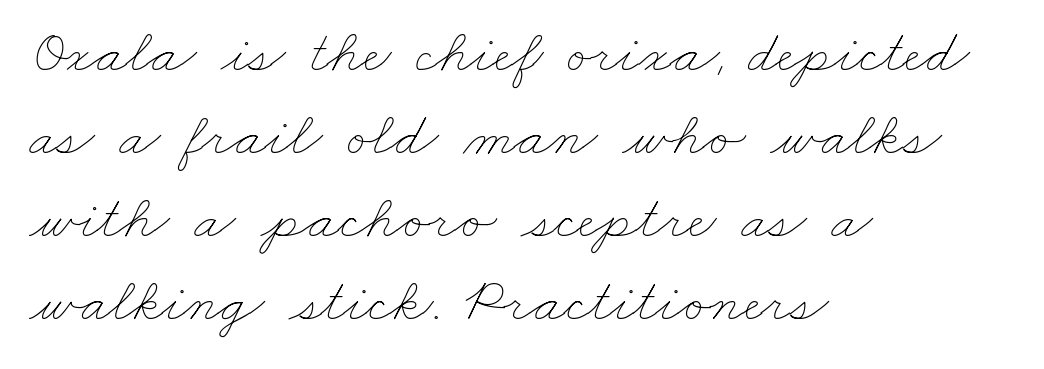
Q: Is the text bold? A: No.
Q: Is the text underlined? A: No.
Q: How is the paragraph aligned? A: Left-aligned.
Q: Is the spacing between letters normal or unusually wide? A: Normal.
Q: Is the spacing between lines tight, normal or loose? A: Normal.
Q: Width (condensed, normal, or wide)? A: Wide.
Q: Stroke contrast? A: Low.
Q: x-height? A: Small.
Q: Monospaced? A: No.
